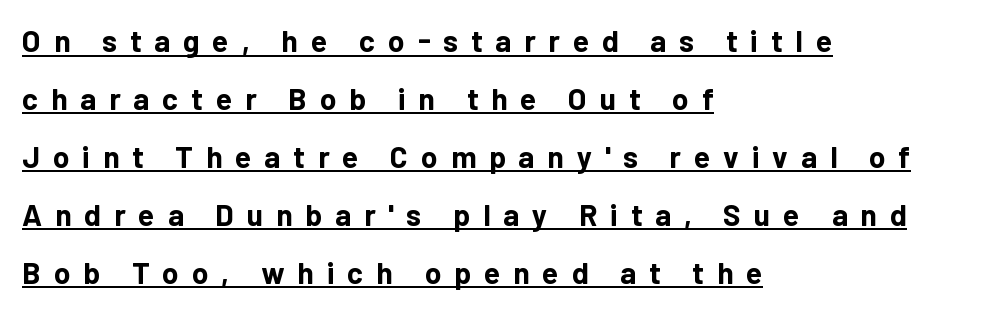
Glance below the letters and you will spot a drawn line. These lines stack with their left ends in a neat column. A typesetter would call this leading open, well beyond the default. Type style note: lacks serifs.
